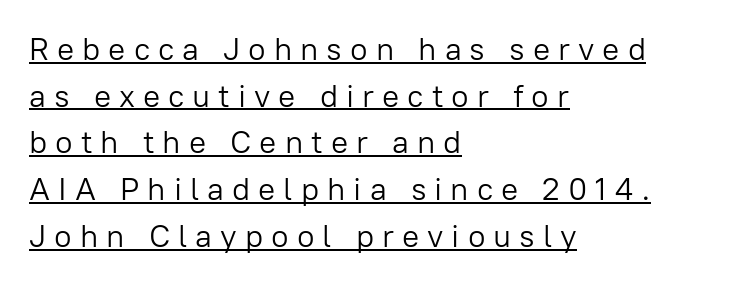
{"serif": "no", "italic": "no", "bold": "no", "weight": "light", "width": "normal", "stroke_contrast": "low", "x_height": "medium", "monospaced": "no", "underline": "yes", "align": "left", "line_spacing": "normal", "line_spacing_ratio": 1.46, "letter_spacing": "wide", "letter_spacing_em": 0.25, "glyph_px": 32}
